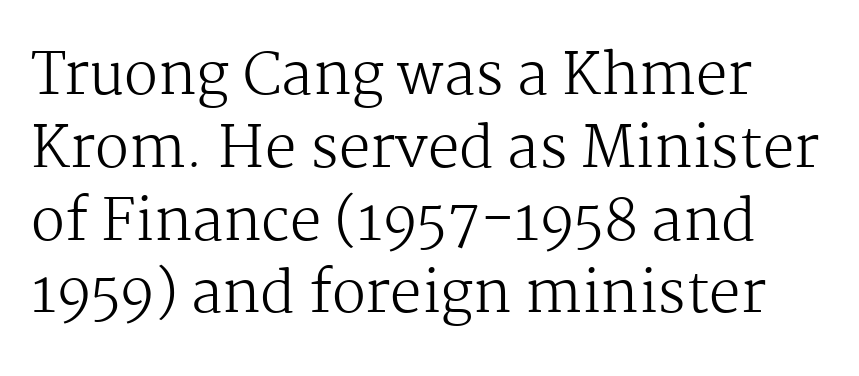
The passage shown is typeset with a serif family. A clean baseline with only descenders dipping below it. Each word holds together tightly as a unit, with standard inter-letter gaps. You can tell it's not italic because the verticals are truly vertical. The typesetting does not lean heavy: it is not bold.
